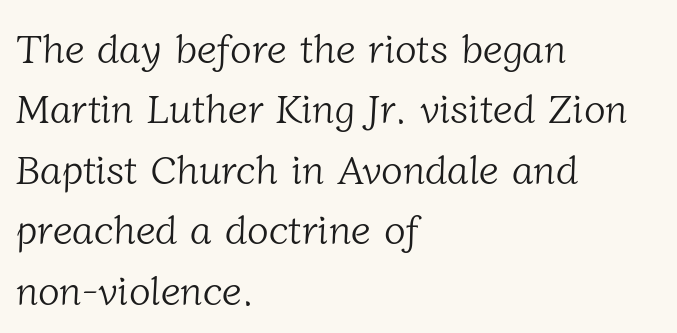
The image shows 40 px light serif type; set left-aligned, normal line spacing (1.51x), normal letter spacing, not underlined; low stroke contrast and a medium x-height.
